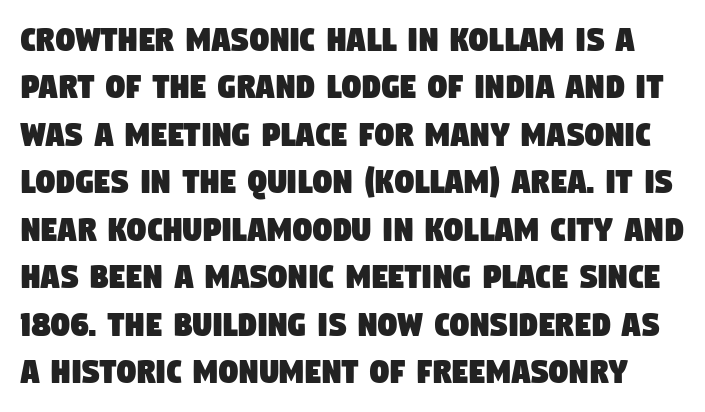
The image shows 38 px condensed sans-serif type; set normal line spacing (1.25x), normal letter spacing, not underlined; low stroke contrast and a large x-height.
